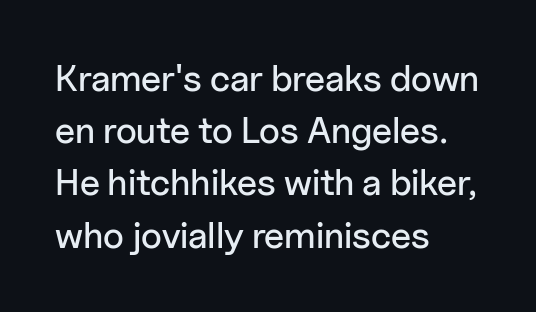
{"serif": "no", "italic": "no", "width": "normal", "stroke_contrast": "low", "x_height": "medium", "monospaced": "no", "underline": "no", "align": "left", "line_spacing": "normal", "line_spacing_ratio": 1.41, "letter_spacing": "normal", "letter_spacing_em": 0.0, "glyph_px": 37}
